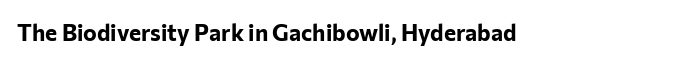
Q: Is the text bold? A: Yes.
Q: Is the text italic (slanted)? A: No, it is upright.
Q: Is the text underlined? A: No.
Q: Is the spacing between letters normal or unusually wide? A: Normal.
